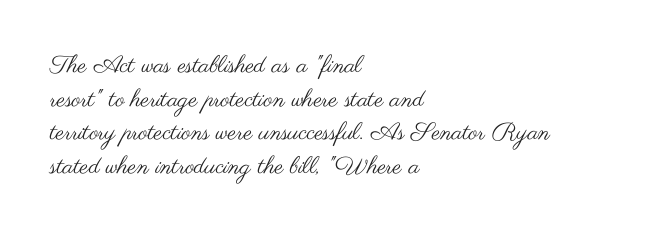
{"bold": "no", "underline": "no", "align": "left", "line_spacing": "normal", "line_spacing_ratio": 1.4, "letter_spacing": "normal", "letter_spacing_em": 0.0, "glyph_px": 24}
